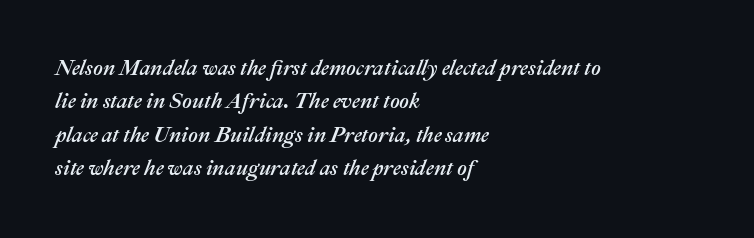
The image shows 21 px text type, italic (leaning right); set left-aligned, normal line spacing (1.59x), normal letter spacing, not underlined.
